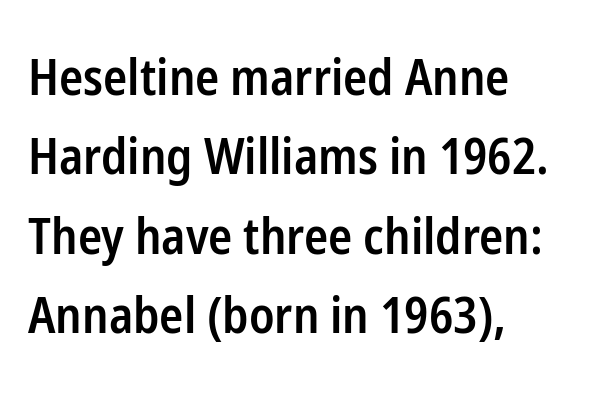
The image shows 50 px semibold, condensed sans-serif type, upright; set left-aligned, normal line spacing (1.59x), normal letter spacing, not underlined; low stroke contrast and a medium x-height.
